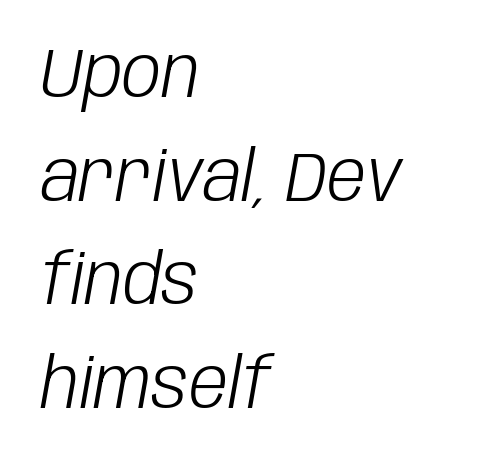
Summary of vertical rhythm: regular, with standard interline spacing. The strip under each line holds only bare page. If you drew a ruler down the left edge, every line would touch it. A typesetter would call this proportional, since set widths differ per character. This sample uses plain, unmodified letter spacing.
